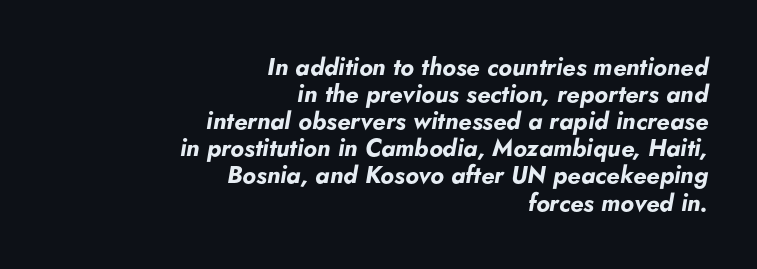
The passage shown stacks its lines with hardly any gap. The rendering anchors every line to the right-hand side. This rendering features lettering with no underline. This sample uses plain, unmodified letter spacing.
